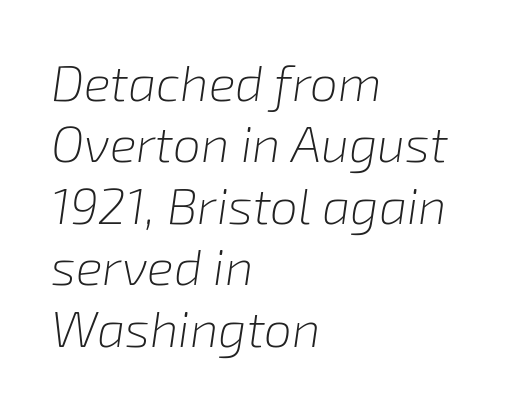
Q: Is the text bold? A: No.
Q: Is the text italic (slanted)? A: Yes, it leans right by about 8 degrees.
Q: Is the text underlined? A: No.
Q: How is the paragraph aligned? A: Left-aligned.
Q: Is the spacing between letters normal or unusually wide? A: Normal.
Q: Width (condensed, normal, or wide)? A: Normal.
Q: Stroke contrast? A: Low.
Q: x-height? A: Medium.
Q: Monospaced? A: No.
